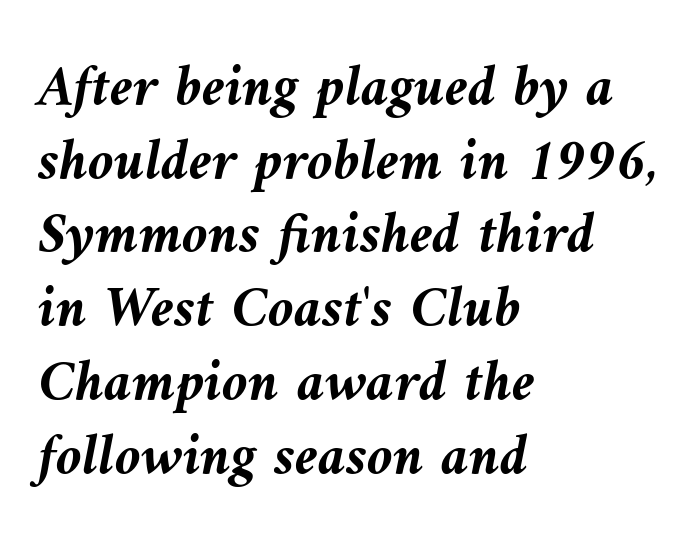
The image shows 59 px semibold type, italic (leaning left); set left-aligned, normal line spacing (1.25x), normal letter spacing, not underlined; medium stroke contrast and a medium x-height.
